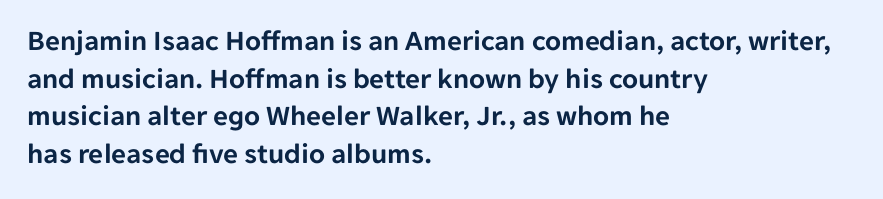
You could not count columns in this text — the font is proportionally spaced. The ragged edge is on the right, which tells us the setting is flush left. The typeface chosen for these lines omits serifs. Lines of text with bare space underneath.
